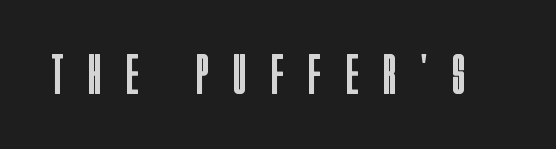
The rendering uses natural spacing where letterforms have individual widths. Bare-footed words on every line. Nothing sits at the stroke ends, so this counts as sans-serif. The characters are drawn with everyday or finer stroke widths. Between one letter and the next there's a generous, obvious gap. The font's upright variant was chosen for this text.
